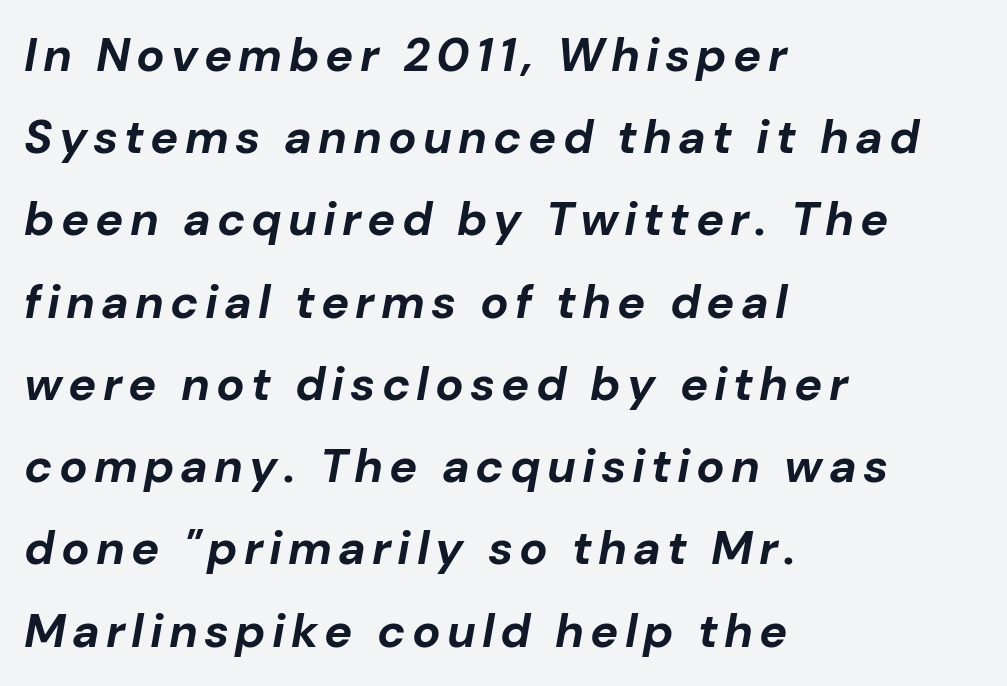
Honestly, there is no underline to notice here at all. This sample has the flowing, uneven cadence of proportional lettering. The axis of the letterforms is tilted away from vertical. The typesetter chose a ragged-right arrangement here. Weight: bold.
